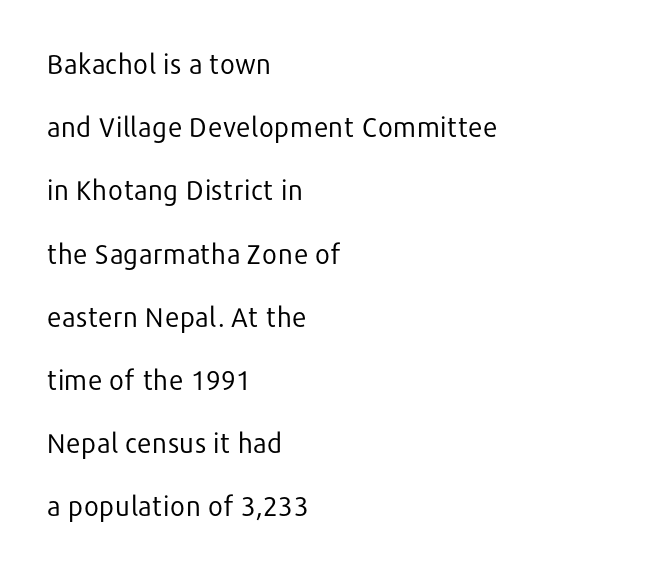
Does the leading feel generous? Absolutely, it's lavish. Each stroke keeps to a modest, everyday thickness or less. The gaps between neighbouring characters are ordinary and unremarkable. Notice how the stems are strictly vertical — no italics here. Left-aligned paragraph, ragged on the right.
